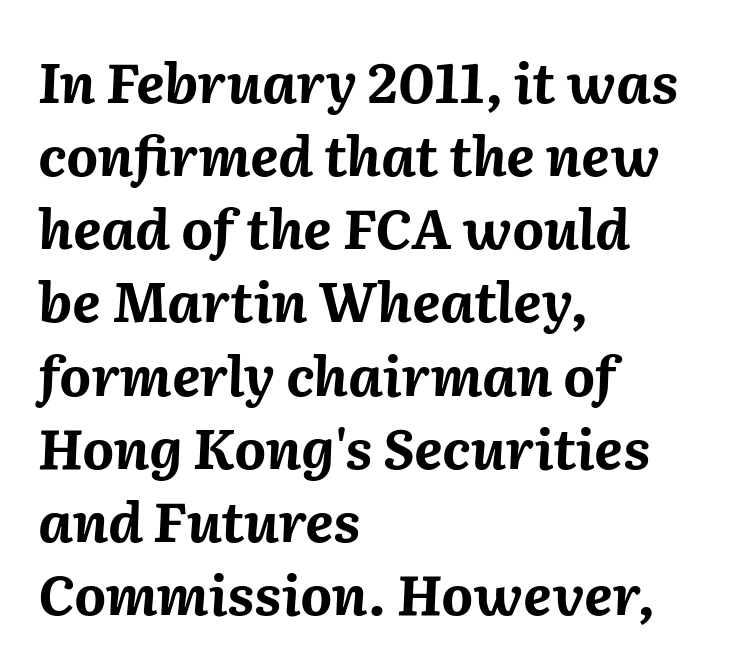
It's the slanting kind of type. Compared with typical body copy, the letter spacing here is the same. If you drew a ruler down the left edge, every line would touch it. The passage shown stacks its lines at a standard gap. Do the characters align in a grid? No, the font is proportional.
